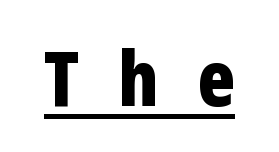
Underline: present. The rendering inserts visible extra space after every character. The text was rendered using a sans face with plain stroke endings. In terms of posture, this sample is upright. The typesetting leans heavy: a genuine bold.
